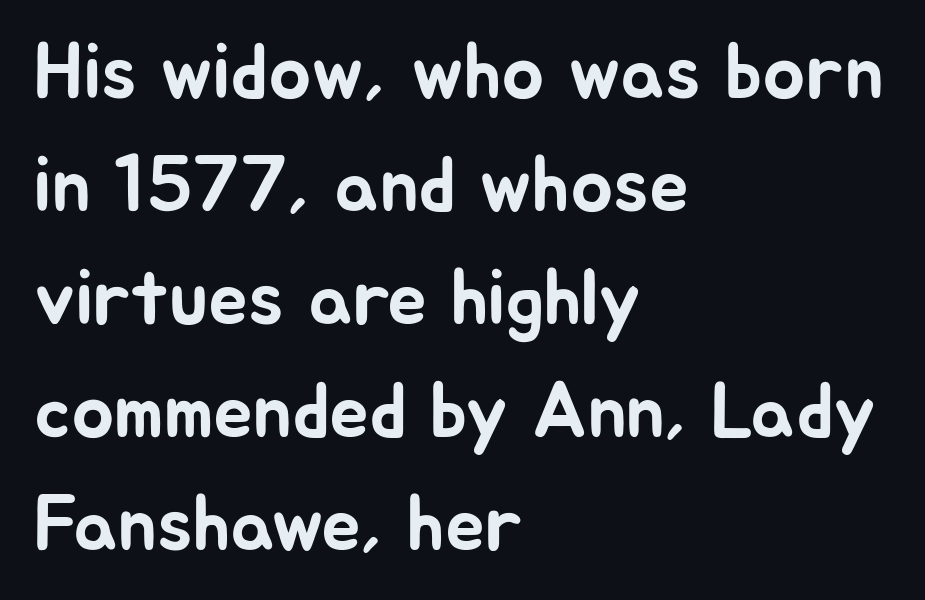
Q: Is the text italic (slanted)? A: No, it is upright.
Q: Is the typeface a serif or a sans-serif typeface? A: Sans-serif.
Q: Is the text underlined? A: No.
Q: How is the paragraph aligned? A: Left-aligned.
Q: Is the spacing between letters normal or unusually wide? A: Normal.
Q: Is the spacing between lines tight, normal or loose? A: Normal.
Q: Width (condensed, normal, or wide)? A: Normal.
Q: Stroke contrast? A: Low.
Q: x-height? A: Medium.
Q: Monospaced? A: No.
